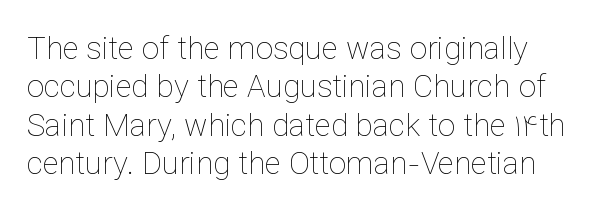
{"italic": "no", "bold": "no", "weight": "thin", "width": "normal", "stroke_contrast": "low", "x_height": "medium", "monospaced": "no", "underline": "no", "line_spacing_ratio": 1.24, "letter_spacing": "normal", "letter_spacing_em": 0.0, "glyph_px": 31}
